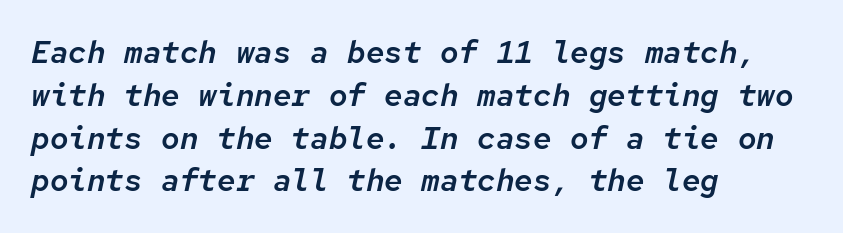
Q: Is the text italic (slanted)? A: Yes, it leans right by about 12 degrees.
Q: Is the text underlined? A: No.
Q: How is the paragraph aligned? A: Left-aligned.
Q: Is the spacing between letters normal or unusually wide? A: Normal.
Q: Is the spacing between lines tight, normal or loose? A: Normal.
Q: Width (condensed, normal, or wide)? A: Normal.
Q: Stroke contrast? A: Low.
Q: x-height? A: Medium.
Q: Monospaced? A: Yes.
